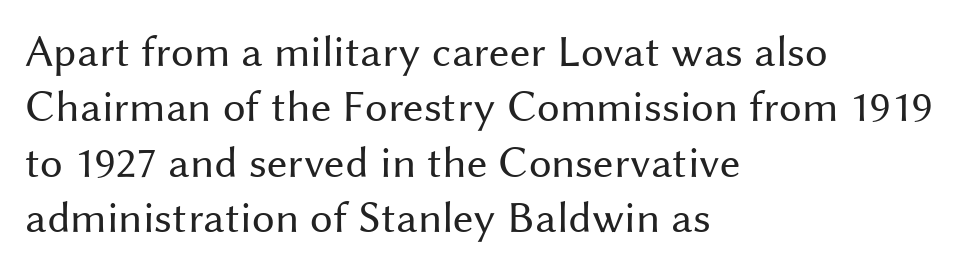
Q: Is the text bold? A: No.
Q: Is the text italic (slanted)? A: No, it is upright.
Q: Is the typeface a serif or a sans-serif typeface? A: Sans-serif.
Q: Is the text underlined? A: No.
Q: How is the paragraph aligned? A: Left-aligned.
Q: Is the spacing between letters normal or unusually wide? A: Normal.
Q: Width (condensed, normal, or wide)? A: Normal.
Q: Stroke contrast? A: Medium.
Q: x-height? A: Medium.
Q: Monospaced? A: No.
